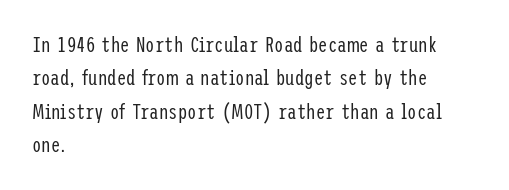
How would I describe the line gaps? Plain and ordinary. Weight: in the light-to-regular range. The type is set solid horizontally, with unmodified tracking. The lines are quadded left.
